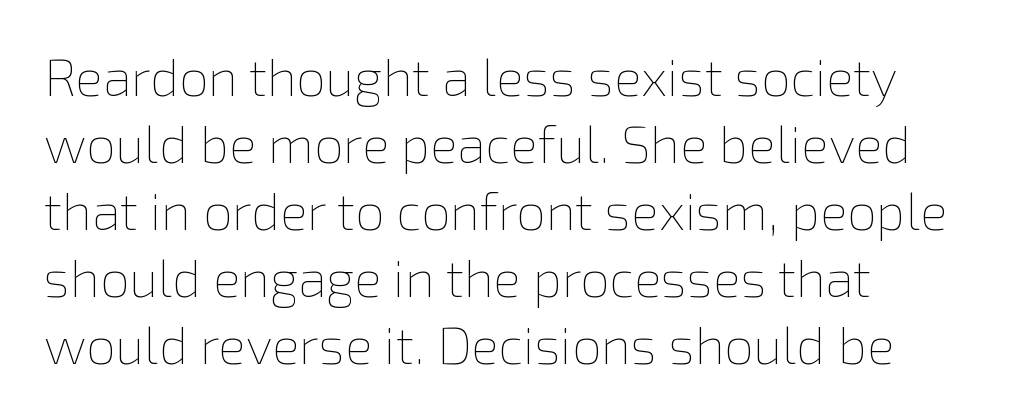
{"italic": "no", "bold": "no", "weight": "thin", "width": "normal", "x_height": "medium", "monospaced": "no", "underline": "no", "align": "left", "line_spacing": "normal", "line_spacing_ratio": 1.29, "letter_spacing": "normal", "letter_spacing_em": 0.0, "glyph_px": 52}
